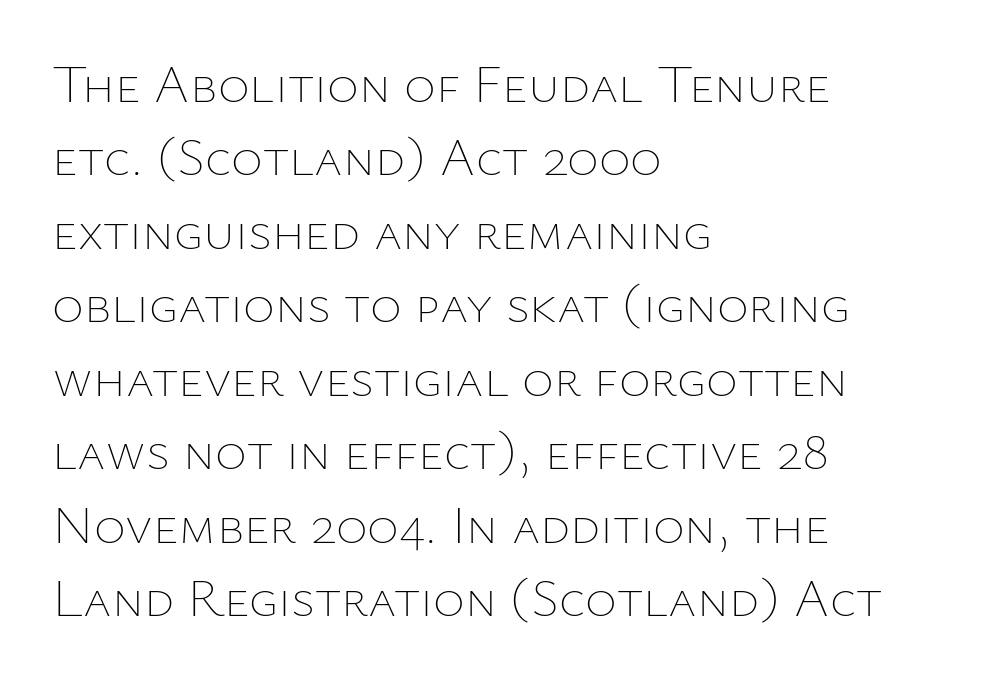
Q: Is the text bold? A: No.
Q: Is the text italic (slanted)? A: No, it is upright.
Q: Is the text underlined? A: No.
Q: How is the paragraph aligned? A: Left-aligned.
Q: Is the spacing between letters normal or unusually wide? A: Normal.
Q: Is the spacing between lines tight, normal or loose? A: Normal.
Q: Width (condensed, normal, or wide)? A: Normal.
Q: Stroke contrast? A: Low.
Q: x-height? A: Medium.
Q: Monospaced? A: No.
